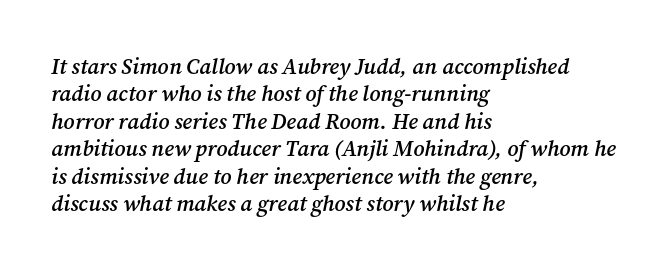
Caption: multi-line text, flush left, ragged right. Semibold letterforms, between regular and bold. The gaps between neighbouring characters are ordinary and unremarkable. Rows of type keep a routine distance in the vertical direction.
